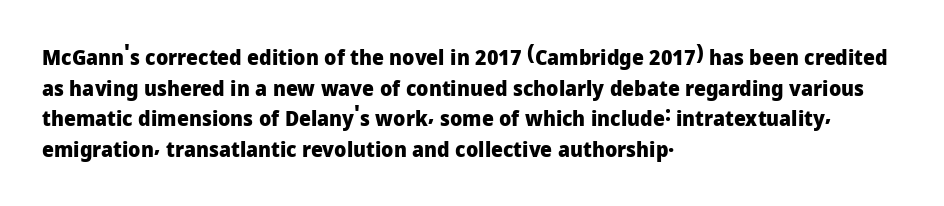
The image shows 21 px bold type, upright; set left-aligned, normal line spacing (1.46x), normal letter spacing, not underlined.
